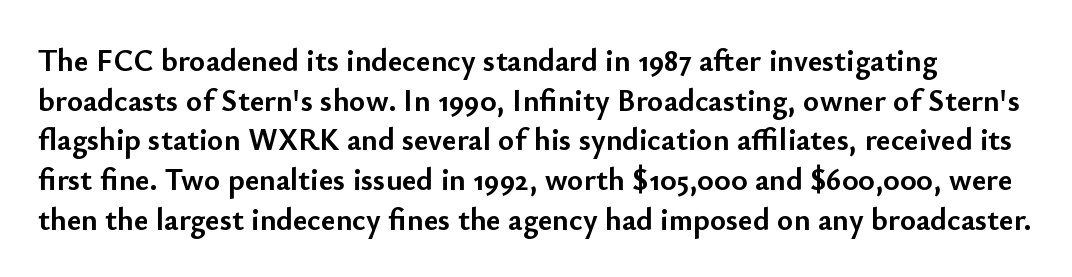
{"serif": "no", "italic": "no", "bold": "yes", "weight": "semibold", "width": "normal", "stroke_contrast": "low", "x_height": "small", "monospaced": "no", "underline": "no", "line_spacing": "normal", "line_spacing_ratio": 1.28, "letter_spacing": "normal", "letter_spacing_em": 0.0, "glyph_px": 31}
